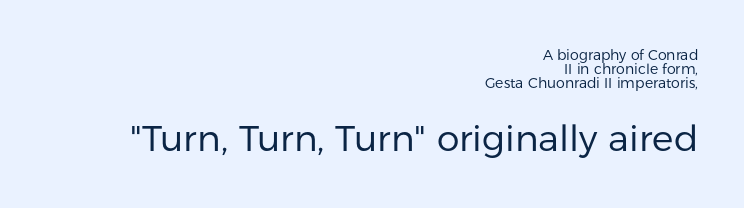
The image shows 36 px regular-weight sans-serif type, upright; set right-aligned, tight line spacing (0.99x), normal letter spacing, not underlined; the second (bottom) block is 2.57x larger; low stroke contrast and a medium x-height.
